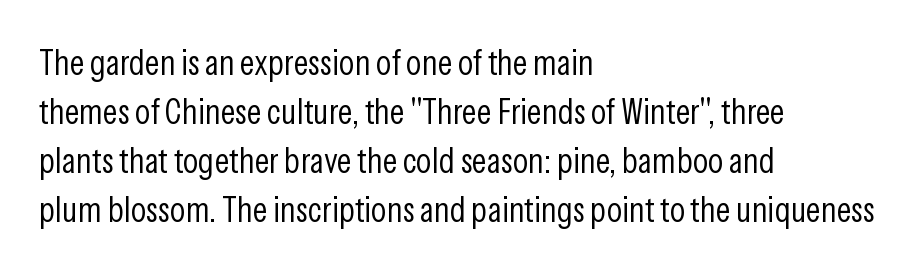
{"serif": "no", "italic": "no", "bold": "no", "weight": "light", "width": "condensed", "stroke_contrast": "low", "x_height": "medium", "monospaced": "no", "underline": "no", "align": "left", "line_spacing": "normal", "line_spacing_ratio": 1.36, "letter_spacing": "normal", "letter_spacing_em": 0.0, "glyph_px": 36}
